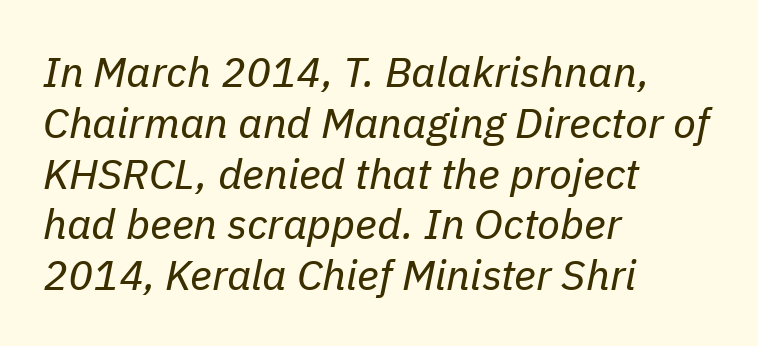
The image shows 42 px regular-weight type, italic (leaning right); set left-aligned, line spacing 1.21x, normal letter spacing, not underlined; low stroke contrast and a medium x-height.
